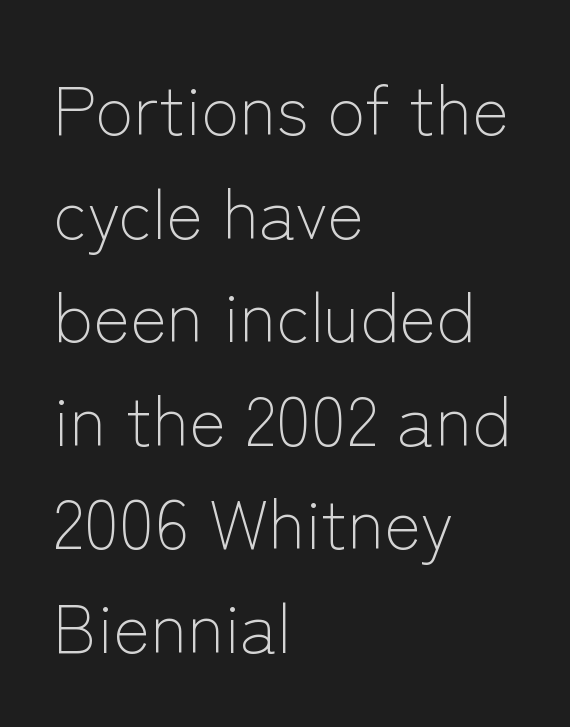
Q: Is the text bold? A: No.
Q: Is the text italic (slanted)? A: No, it is upright.
Q: Is the typeface a serif or a sans-serif typeface? A: Sans-serif.
Q: Is the text underlined? A: No.
Q: How is the paragraph aligned? A: Left-aligned.
Q: Is the spacing between letters normal or unusually wide? A: Normal.
Q: Is the spacing between lines tight, normal or loose? A: Normal.
Q: Width (condensed, normal, or wide)? A: Normal.
Q: Stroke contrast? A: Low.
Q: x-height? A: Medium.
Q: Monospaced? A: No.
